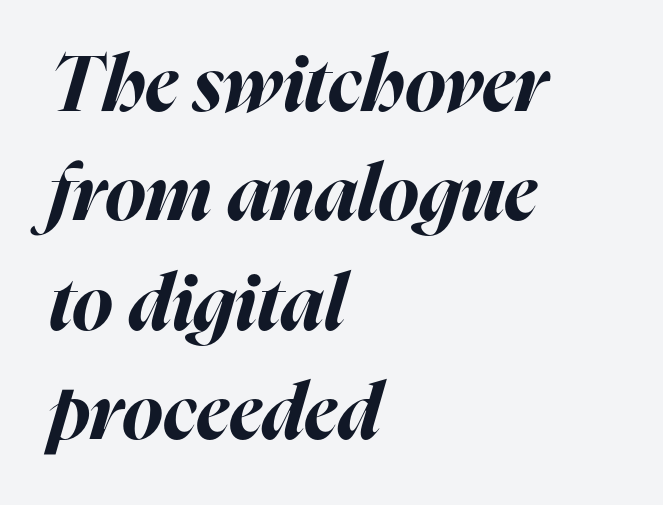
{"italic": "yes", "lean": "right", "slant_degrees": 16, "bold": "yes", "weight": "bold", "width": "normal", "stroke_contrast": "high", "x_height": "medium", "monospaced": "no", "underline": "no", "align": "left", "line_spacing": "normal", "line_spacing_ratio": 1.42, "letter_spacing": "normal", "letter_spacing_em": 0.0, "glyph_px": 77}
